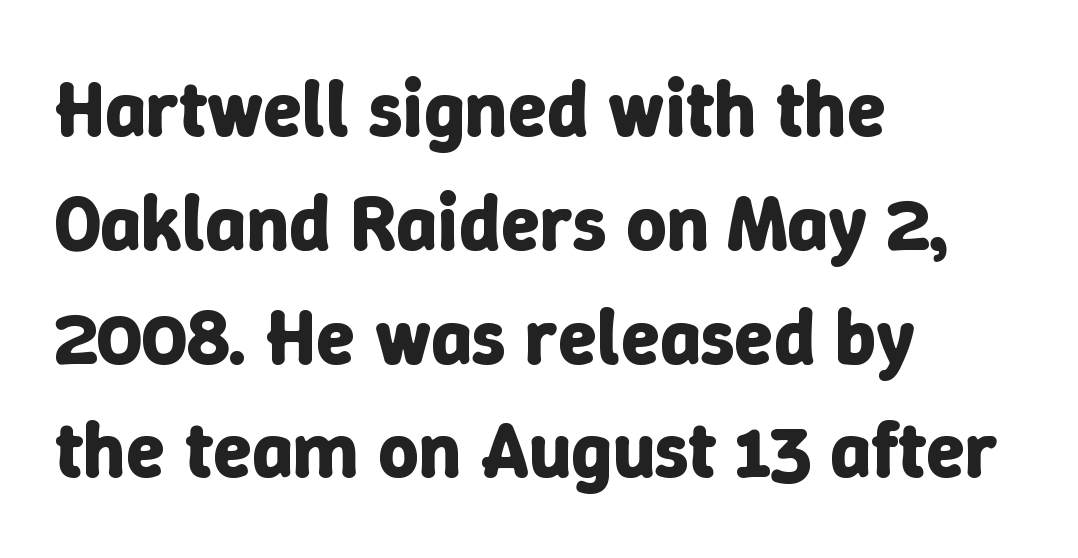
The image shows 79 px bold type, upright; set left-aligned, normal line spacing (1.44x), normal letter spacing, not underlined; low stroke contrast and a medium x-height.
